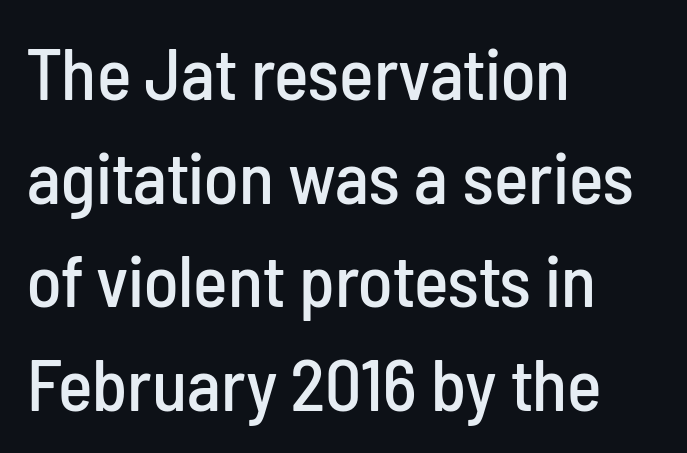
The letters advance in unequal steps, a hallmark of proportional type. This block has exactly the height ordinary leading produces. The gaps between neighbouring characters are ordinary and unremarkable. Characters remain perfectly vertical along every line. The glyphs are unaccompanied by any horizontal stroke below them.
